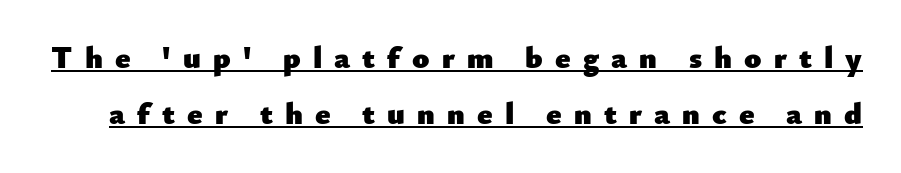
Q: Is the text bold? A: Yes.
Q: Is the text italic (slanted)? A: No, it is upright.
Q: Is the typeface a serif or a sans-serif typeface? A: Sans-serif.
Q: Is the text underlined? A: Yes.
Q: Is the spacing between letters normal or unusually wide? A: Unusually wide.
Q: Width (condensed, normal, or wide)? A: Normal.
Q: Stroke contrast? A: Low.
Q: x-height? A: Small.
Q: Monospaced? A: No.
